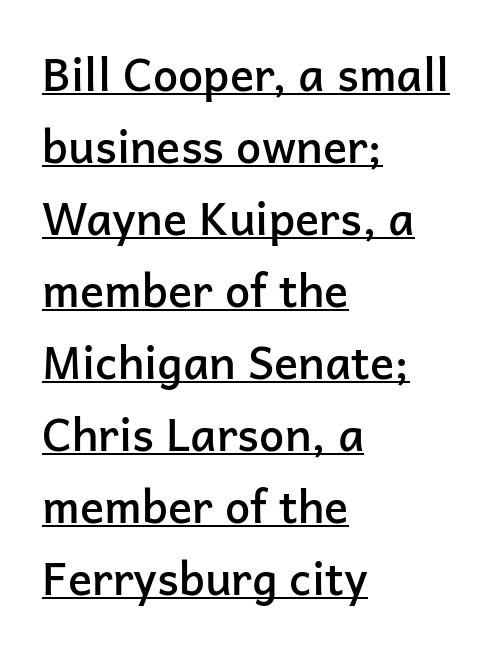
The letters advance in unequal steps, a hallmark of proportional type. There is no visible air inserted between adjacent glyphs. Font category for this specimen: sans-serif. Beneath each row of characters lies a ruled line. Does the leading feel generous? No, just average. Every stem runs plumb, perpendicular to the baseline.
